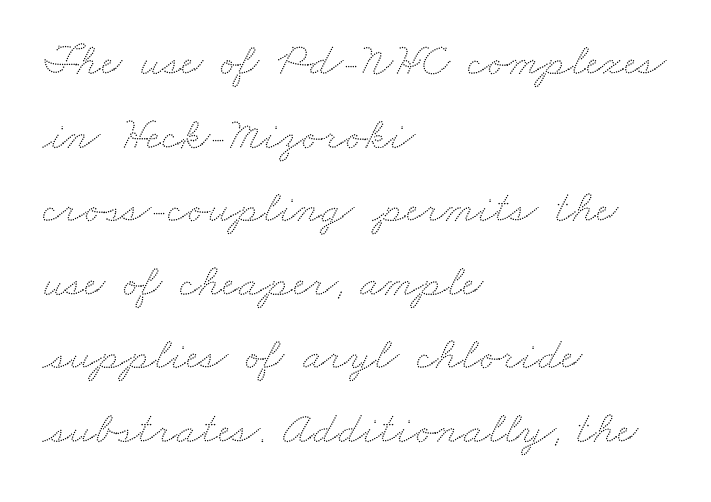
The image shows 46 px wide type; set left-aligned, normal line spacing (1.6x), normal letter spacing, not underlined; low stroke contrast and a small x-height.
